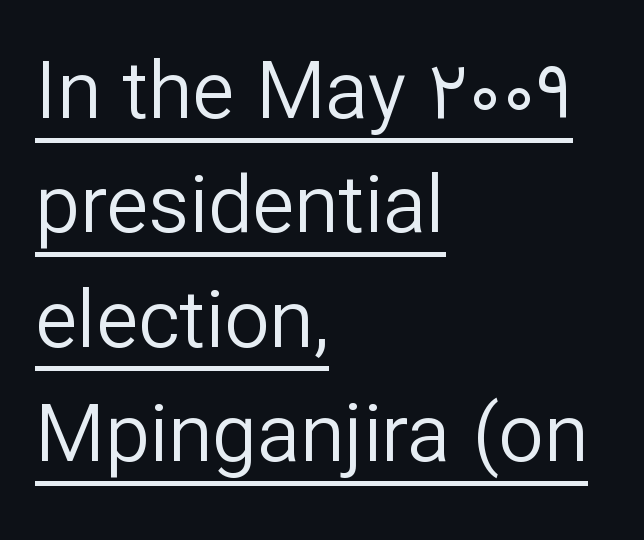
The image shows 80 px regular-weight sans-serif type, upright; set left-aligned, normal line spacing (1.43x), normal letter spacing, underlined; low stroke contrast and a medium x-height.
